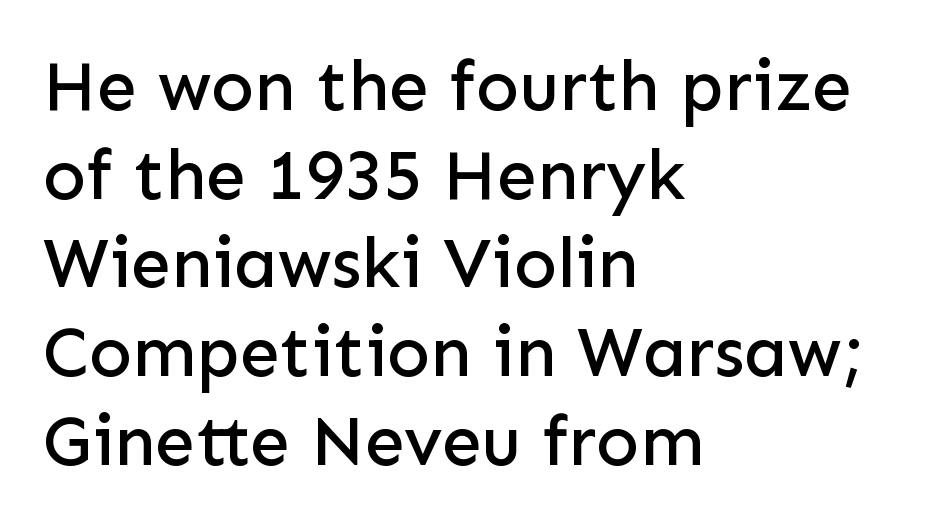
Q: Is the text italic (slanted)? A: No, it is upright.
Q: Is the typeface a serif or a sans-serif typeface? A: Sans-serif.
Q: Is the text underlined? A: No.
Q: How is the paragraph aligned? A: Left-aligned.
Q: Is the spacing between letters normal or unusually wide? A: Normal.
Q: Is the spacing between lines tight, normal or loose? A: Normal.
Q: Width (condensed, normal, or wide)? A: Normal.
Q: Stroke contrast? A: Low.
Q: x-height? A: Medium.
Q: Monospaced? A: No.
